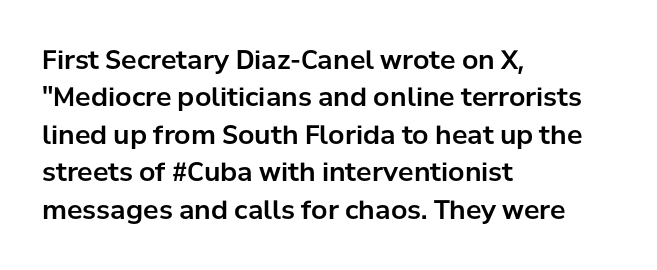
A typesetter would call this zero additional tracking. The string is rendered with underlining switched off. Reading down the block, your eye returns to a fixed left position each line. The lines sit at an ordinary, default distance from one another.
